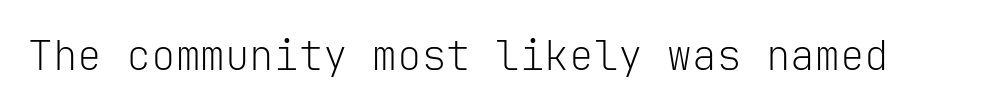
The image shows 41 px light sans-serif type, upright, monospaced; set normal letter spacing, not underlined; low stroke contrast and a medium x-height.
